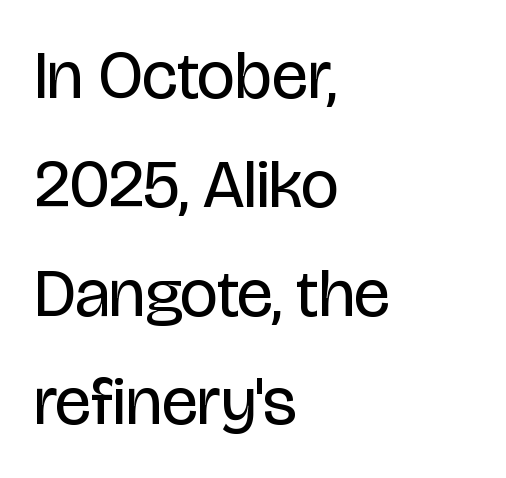
Q: Is the text bold? A: No.
Q: Is the text italic (slanted)? A: No, it is upright.
Q: Is the typeface a serif or a sans-serif typeface? A: Sans-serif.
Q: Is the text underlined? A: No.
Q: How is the paragraph aligned? A: Left-aligned.
Q: Is the spacing between letters normal or unusually wide? A: Normal.
Q: Is the spacing between lines tight, normal or loose? A: Normal.
Q: Width (condensed, normal, or wide)? A: Condensed.
Q: Stroke contrast? A: Low.
Q: x-height? A: Large.
Q: Monospaced? A: No.
